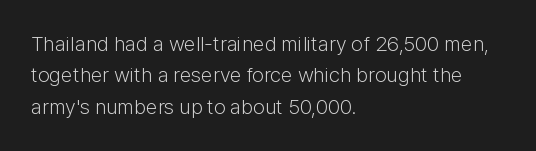
Q: Is the text bold? A: No.
Q: Is the text italic (slanted)? A: No, it is upright.
Q: Is the text underlined? A: No.
Q: How is the paragraph aligned? A: Left-aligned.
Q: Is the spacing between letters normal or unusually wide? A: Normal.
Q: Is the spacing between lines tight, normal or loose? A: Normal.
